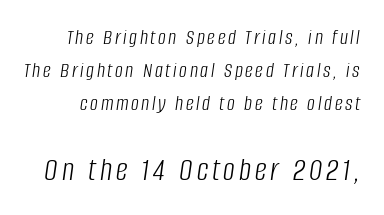
Block two is the big one; block one sits smaller above it. The foot of each line stays bare and open. A typesetter would call this proportional, since set widths differ per character. The face used here has a pronounced slope to its letters. Counters stay open thanks to moderate or lighter strokes. Students, observe: this is what conventionally led text looks like.
